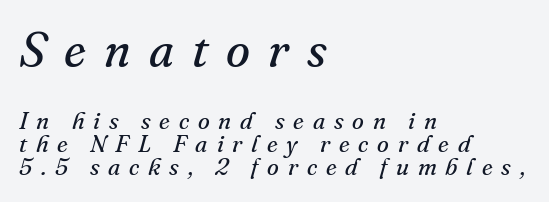
Q: Is the text bold? A: No.
Q: Is the text italic (slanted)? A: Yes, it leans right by about 16 degrees.
Q: Is the typeface a serif or a sans-serif typeface? A: Serif.
Q: Is the text underlined? A: No.
Q: How is the paragraph aligned? A: Left-aligned.
Q: Is the spacing between letters normal or unusually wide? A: Unusually wide.
Q: Is the spacing between lines tight, normal or loose? A: Tight.
Q: Which block of text is set in a larger size, the first (top) or the second (bottom)? A: The first (top) one.
Q: Width (condensed, normal, or wide)? A: Normal.
Q: Stroke contrast? A: Medium.
Q: x-height? A: Small.
Q: Monospaced? A: No.
